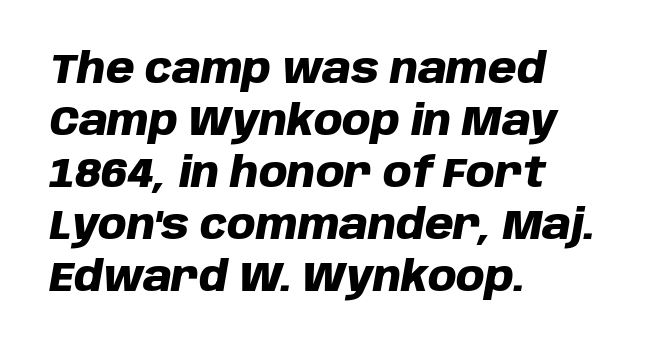
The image shows 41 px heavy type, italic (leaning right); set left-aligned, normal line spacing (1.27x), normal letter spacing, not underlined; low stroke contrast and a large x-height.
